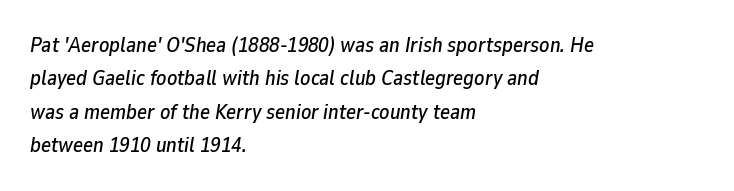
The image shows 21 px text type, italic (leaning right); set left-aligned, normal line spacing (1.59x), normal letter spacing, not underlined.
